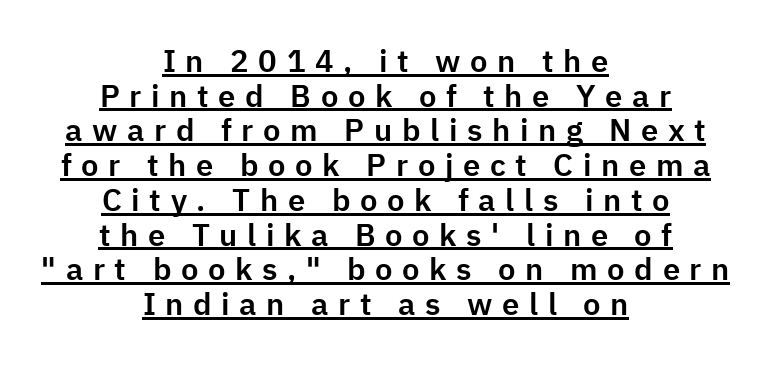
The image shows 31 px sans-serif type, upright; set centered, tight line spacing (1.12x), unusually wide letter spacing (+0.31 em), underlined; low stroke contrast and a medium x-height.
